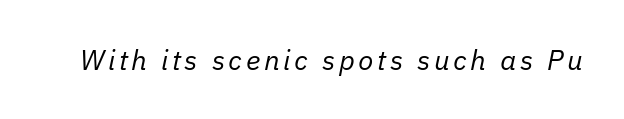
Stroke thickness stays within the range of a standard reading face or lighter. Check under the words: just untouched page. Here the designer chose a conventional face with non-uniform glyph widths. The text carries the slant typical of an italic or oblique font.
